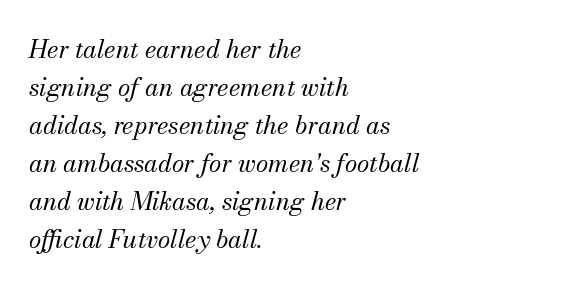
Is the type slanted? Yes — the strokes lean at a clear angle. Weight: not bold — regular or lighter. All the whitespace from short lines collects on the right. Summary of vertical rhythm: regular, with standard interline spacing.
